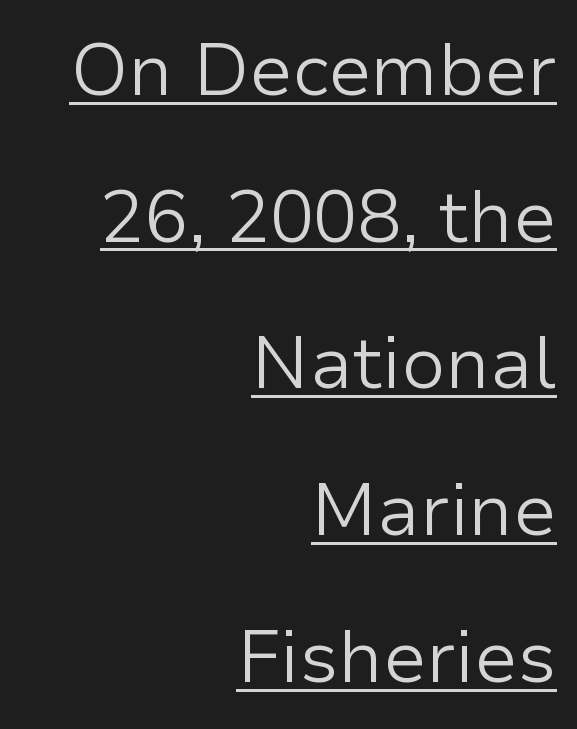
{"serif": "no", "italic": "no", "bold": "no", "weight": "light", "width": "normal", "stroke_contrast": "low", "x_height": "medium", "monospaced": "no", "underline": "yes", "align": "right", "line_spacing": "loose", "line_spacing_ratio": 2.01, "letter_spacing": "normal", "letter_spacing_em": 0.0, "glyph_px": 73}
